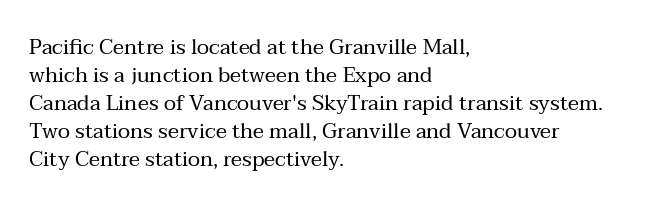
The image shows 21 px text type, upright; set left-aligned, normal line spacing (1.33x), normal letter spacing, not underlined.
